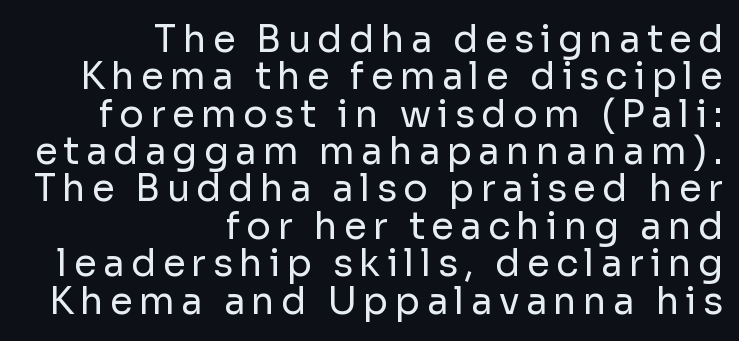
Q: Is the text bold? A: No.
Q: Is the text italic (slanted)? A: No, it is upright.
Q: Is the typeface a serif or a sans-serif typeface? A: Sans-serif.
Q: Is the text underlined? A: No.
Q: How is the paragraph aligned? A: Right-aligned.
Q: Is the spacing between lines tight, normal or loose? A: Tight.
Q: Width (condensed, normal, or wide)? A: Normal.
Q: Stroke contrast? A: Low.
Q: x-height? A: Medium.
Q: Monospaced? A: No.
